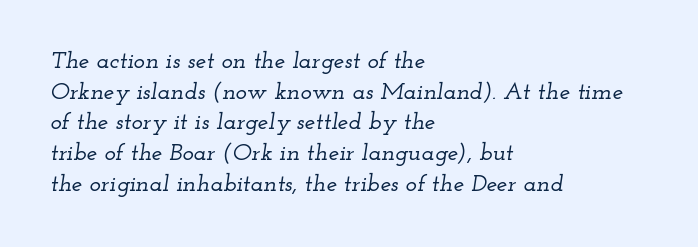
The image shows 24 px text type, italic (leaning right); set left-aligned, normal line spacing (1.28x), normal letter spacing, not underlined.
